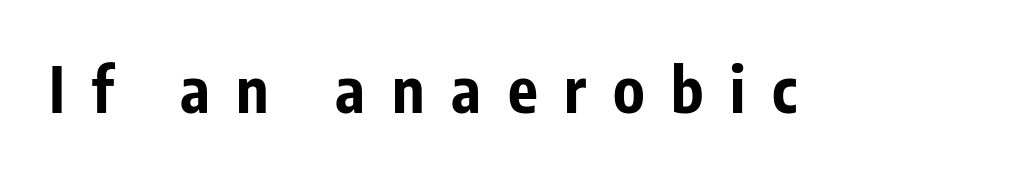
The image shows 62 px bold, condensed sans-serif type, upright; set unusually wide letter spacing (+0.43 em), not underlined; low stroke contrast and a medium x-height.
